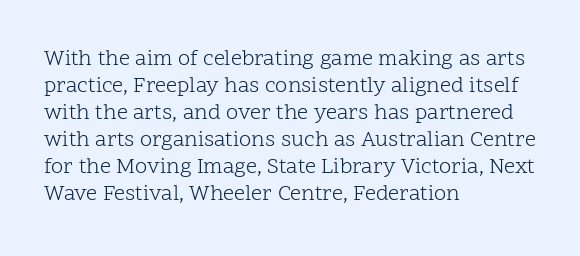
Beneath every word, the page is bare. The lettering holds an erect, upright posture throughout. Caption: face not bold, strokes unweighted. The gaps between neighbouring characters are ordinary and unremarkable.
